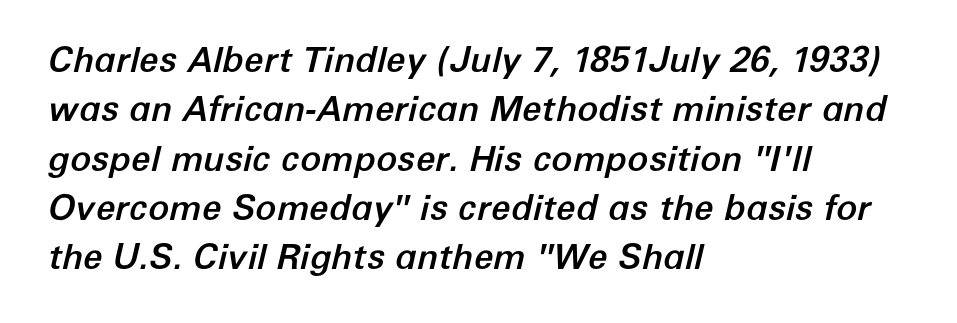
The rows are spaced the way most documents space them. The letters advance in unequal steps, a hallmark of proportional type. The strip under each line holds only bare page. How are the letters spaced? Ordinarily, with no added tracking. The rendering applies a slant to the glyphs.
